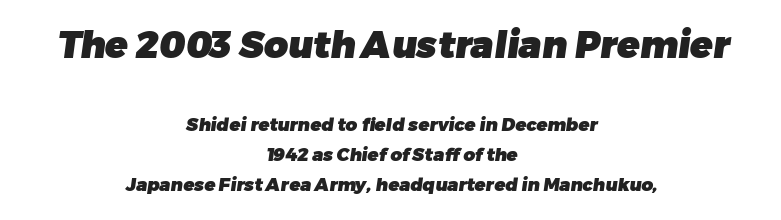
{"serif": "no", "bold": "yes", "weight": "heavy", "width": "normal", "stroke_contrast": "low", "x_height": "medium", "monospaced": "no", "underline": "no", "align": "center", "line_spacing": "normal", "line_spacing_ratio": 1.68, "letter_spacing": "normal", "letter_spacing_em": 0.0, "larger_block": "first", "size_ratio": 2.06, "glyph_px": 37}
